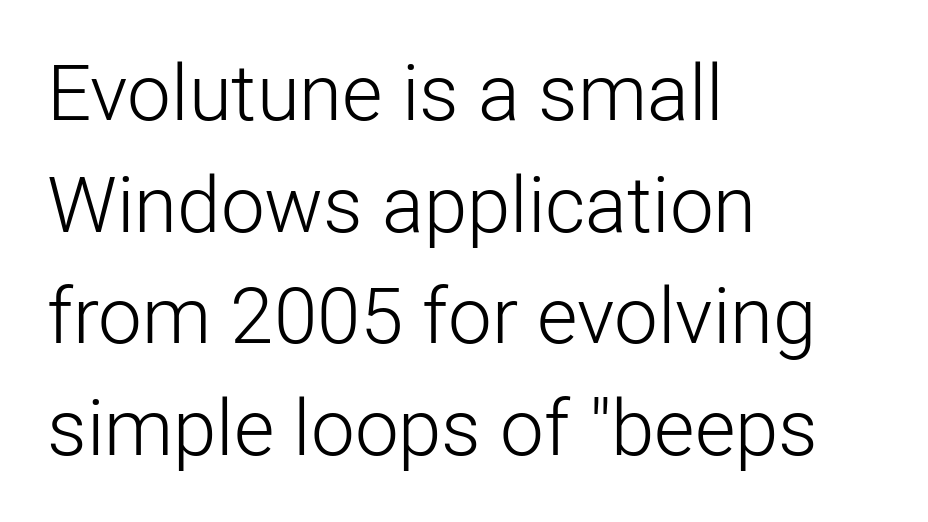
Q: Is the text bold? A: No.
Q: Is the text italic (slanted)? A: No, it is upright.
Q: Is the typeface a serif or a sans-serif typeface? A: Sans-serif.
Q: Is the text underlined? A: No.
Q: How is the paragraph aligned? A: Left-aligned.
Q: Is the spacing between letters normal or unusually wide? A: Normal.
Q: Is the spacing between lines tight, normal or loose? A: Normal.
Q: Width (condensed, normal, or wide)? A: Normal.
Q: Stroke contrast? A: Low.
Q: x-height? A: Medium.
Q: Monospaced? A: No.
